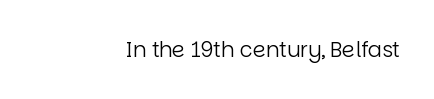
Q: Is the text bold? A: No.
Q: Is the text italic (slanted)? A: No, it is upright.
Q: Is the text underlined? A: No.
Q: Is the spacing between letters normal or unusually wide? A: Normal.
